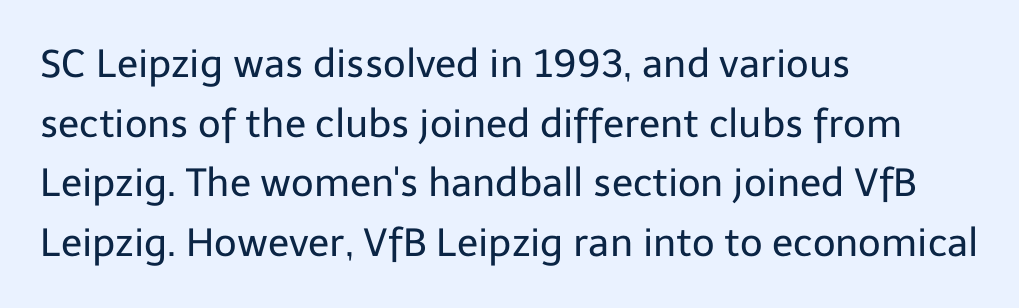
The image shows 39 px regular-weight sans-serif type, upright; set left-aligned, normal line spacing (1.53x), normal letter spacing, not underlined; low stroke contrast and a medium x-height.
